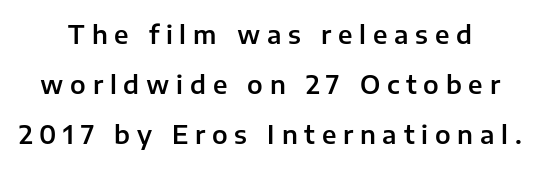
The image shows 25 px text type, upright; set centered, loose line spacing (2.01x), unusually wide letter spacing (+0.27 em), not underlined.
